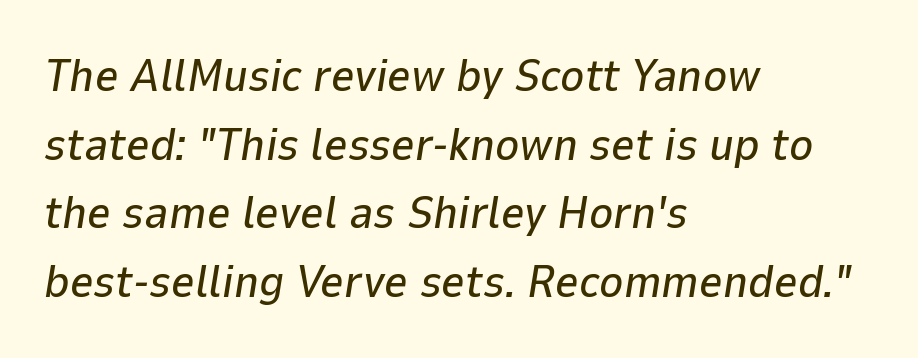
{"italic": "yes", "lean": "right", "slant_degrees": 9, "width": "normal", "stroke_contrast": "low", "x_height": "medium", "monospaced": "no", "underline": "no", "align": "left", "line_spacing": "normal", "line_spacing_ratio": 1.49, "letter_spacing": "normal", "letter_spacing_em": 0.0, "glyph_px": 46}
